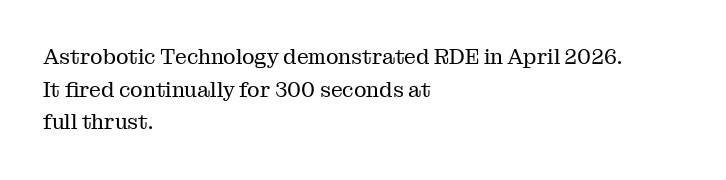
The axis of the letterforms is exactly vertical. Here the glyphs are tracked normally, forming tight word shapes. Descenders hang freely into open space. Line beginnings align vertically; line endings do not. The rows are spaced the way most documents space them.
